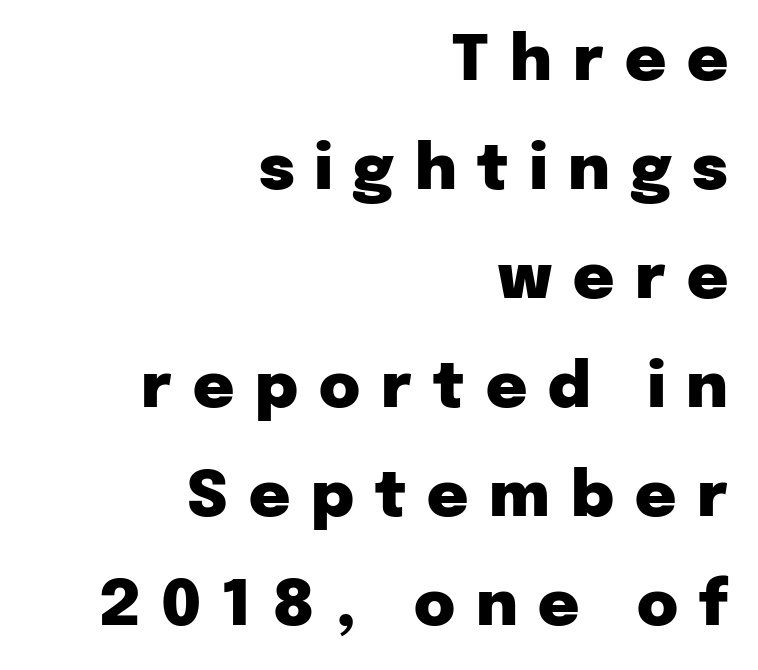
{"serif": "no", "italic": "no", "bold": "yes", "weight": "heavy", "width": "normal", "stroke_contrast": "low", "x_height": "medium", "monospaced": "no", "underline": "no", "align": "right", "line_spacing_ratio": 1.73, "letter_spacing": "wide", "letter_spacing_em": 0.33, "glyph_px": 63}
